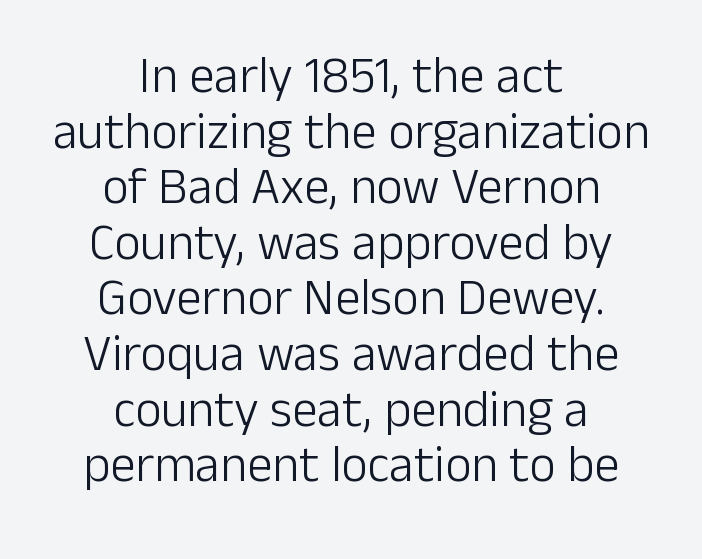
Centered paragraph, ragged on both sides. Proportional: the letters do not fall into vertical columns. The rendering keeps characters at their native spacing. Summary of weight: not heavy and not bold.
